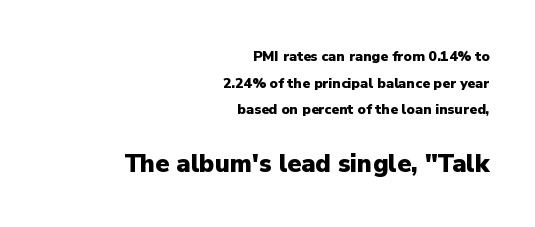
Quick note: underline off. Rendered with straight, roman letterforms. Caption: multi-line text, flush right, ragged left. Letter spacing: default. Compare the two chunks: the lower has the greater cap height.
